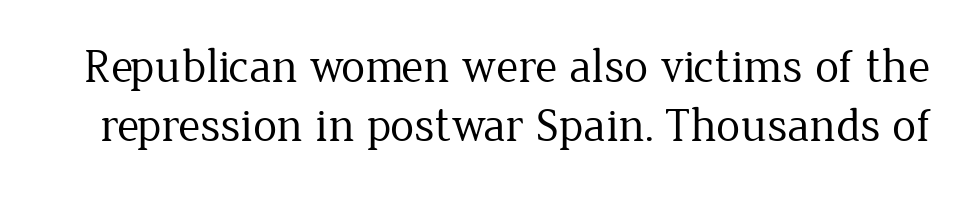
{"serif": "yes", "italic": "no", "bold": "no", "weight": "regular", "width": "normal", "stroke_contrast": "low", "x_height": "medium", "monospaced": "no", "underline": "no", "line_spacing_ratio": 1.23, "letter_spacing": "normal", "letter_spacing_em": 0.0, "glyph_px": 48}
